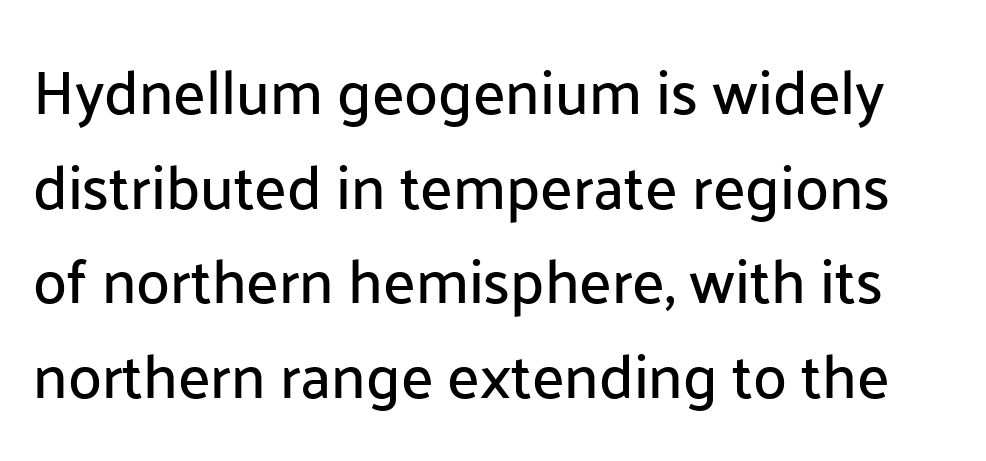
The font's upright variant was chosen for this text. The passage shown has conventional tracking throughout. Honestly, there is no underline to notice here at all. Are there feet on the stems? There aren't — it's a sans. In terms of leading, this rendering sits right in the middle. You could not count columns in this text — the font is proportionally spaced.
